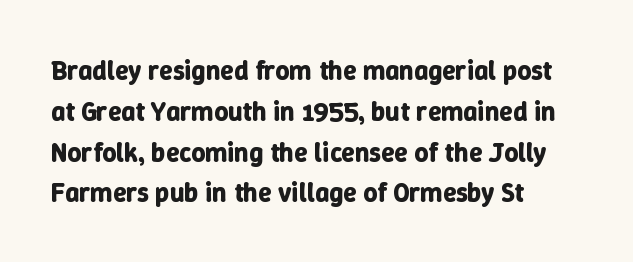
{"italic": "no", "bold": "yes", "underline": "no", "align": "left", "line_spacing": "normal", "line_spacing_ratio": 1.51, "letter_spacing": "normal", "letter_spacing_em": 0.0, "glyph_px": 27}
